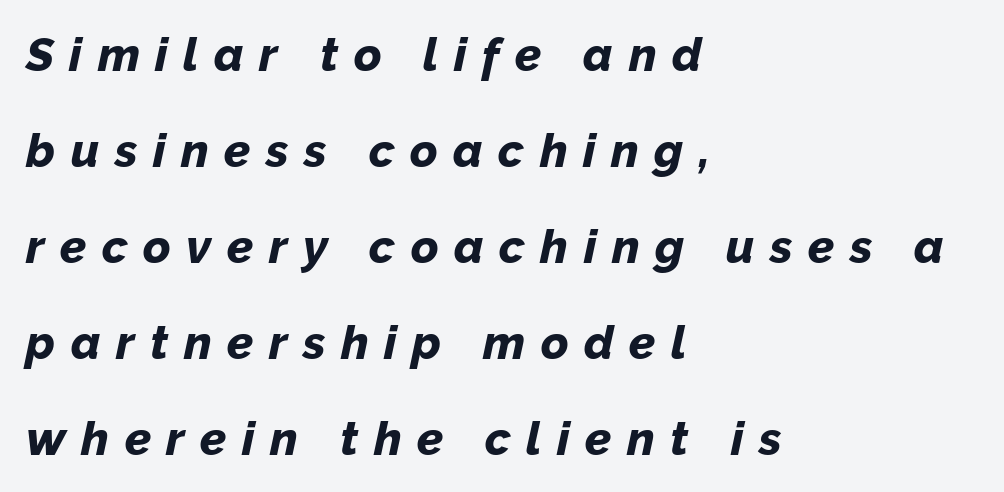
The image shows 47 px bold type, italic (leaning right); set left-aligned, loose line spacing (2.04x), unusually wide letter spacing (+0.33 em), not underlined; low stroke contrast and a medium x-height.
